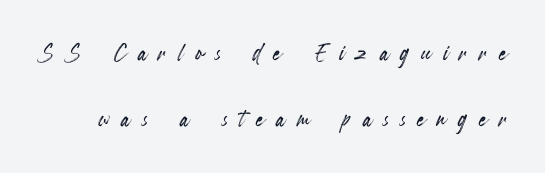
The image shows 31 px condensed type; set loose line spacing (2.13x), unusually wide letter spacing (+0.38 em), not underlined; a small x-height.
